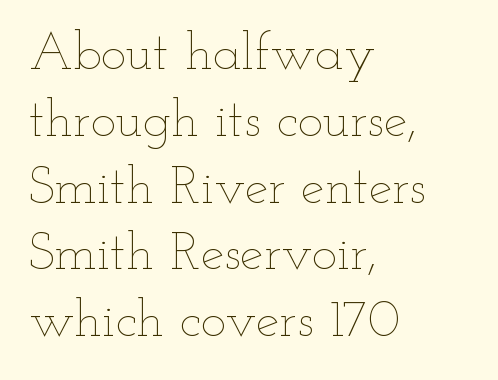
Q: Is the text bold? A: No.
Q: Is the text italic (slanted)? A: No, it is upright.
Q: Is the text underlined? A: No.
Q: How is the paragraph aligned? A: Left-aligned.
Q: Is the spacing between letters normal or unusually wide? A: Normal.
Q: Is the spacing between lines tight, normal or loose? A: Normal.
Q: Width (condensed, normal, or wide)? A: Wide.
Q: Stroke contrast? A: Low.
Q: x-height? A: Small.
Q: Monospaced? A: No.
